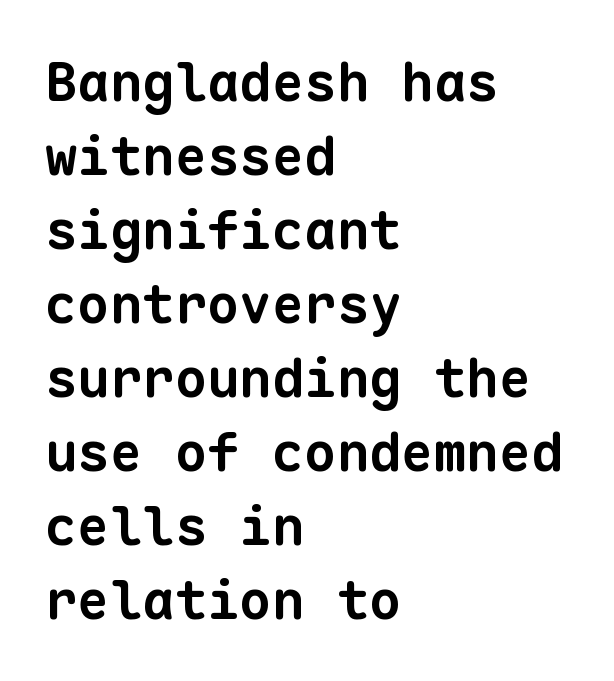
Q: Is the text bold? A: Yes.
Q: Is the typeface a serif or a sans-serif typeface? A: Sans-serif.
Q: Is the text underlined? A: No.
Q: How is the paragraph aligned? A: Left-aligned.
Q: Is the spacing between letters normal or unusually wide? A: Normal.
Q: Is the spacing between lines tight, normal or loose? A: Normal.
Q: Width (condensed, normal, or wide)? A: Normal.
Q: Stroke contrast? A: Low.
Q: x-height? A: Medium.
Q: Monospaced? A: Yes.
